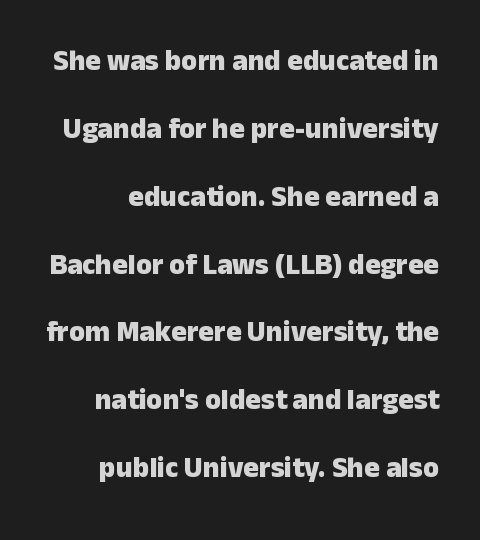
The image shows 29 px heavy sans-serif type, upright; set loose line spacing (2.34x), normal letter spacing, not underlined; low stroke contrast and a medium x-height.
